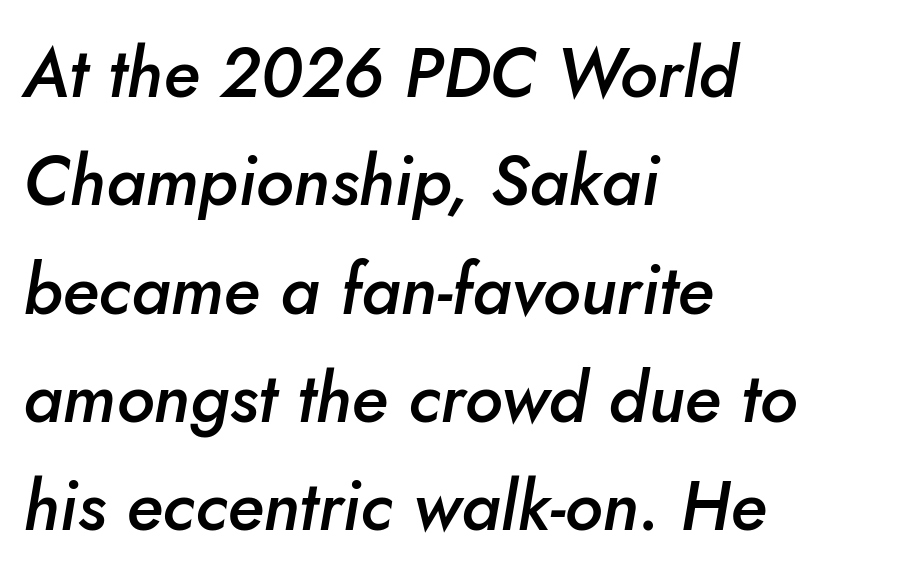
The image shows 69 px semibold type, italic (leaning right); set left-aligned, normal line spacing (1.57x), normal letter spacing, not underlined; low stroke contrast and a small x-height.
